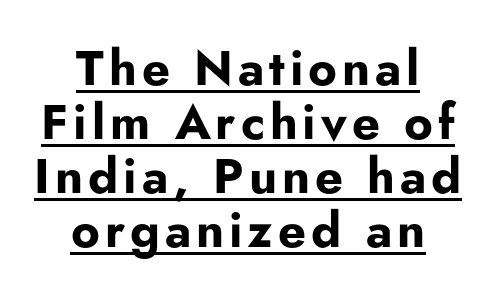
Q: Is the text bold? A: Yes.
Q: Is the text italic (slanted)? A: No, it is upright.
Q: Is the typeface a serif or a sans-serif typeface? A: Sans-serif.
Q: Is the text underlined? A: Yes.
Q: How is the paragraph aligned? A: Centered.
Q: Is the spacing between lines tight, normal or loose? A: Tight.
Q: Width (condensed, normal, or wide)? A: Normal.
Q: Stroke contrast? A: Low.
Q: x-height? A: Small.
Q: Monospaced? A: No.
